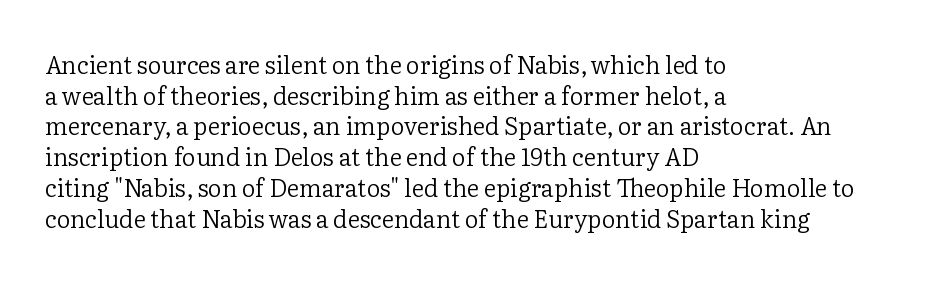
Q: Is the text bold? A: No.
Q: Is the text italic (slanted)? A: No, it is upright.
Q: Is the text underlined? A: No.
Q: How is the paragraph aligned? A: Left-aligned.
Q: Is the spacing between letters normal or unusually wide? A: Normal.
Q: Is the spacing between lines tight, normal or loose? A: Normal.
